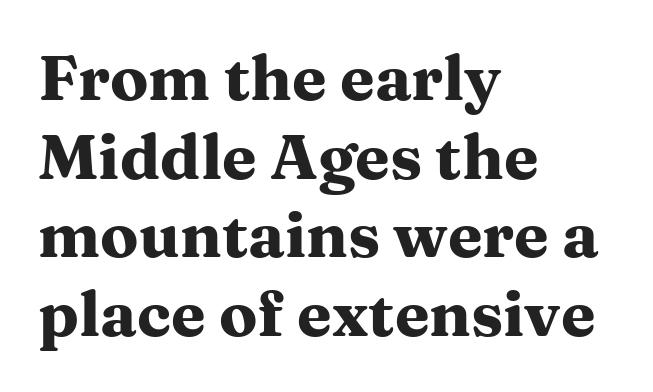
Q: Is the text bold? A: Yes.
Q: Is the text italic (slanted)? A: No, it is upright.
Q: Is the typeface a serif or a sans-serif typeface? A: Serif.
Q: Is the text underlined? A: No.
Q: How is the paragraph aligned? A: Left-aligned.
Q: Is the spacing between letters normal or unusually wide? A: Normal.
Q: Is the spacing between lines tight, normal or loose? A: Normal.
Q: Width (condensed, normal, or wide)? A: Wide.
Q: Stroke contrast? A: Medium.
Q: x-height? A: Medium.
Q: Monospaced? A: No.
